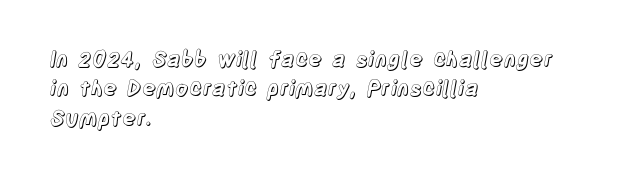
If you drew a ruler down the left edge, every line would touch it. The foot of each line stays bare and open. What's the leading like? Ordinary, nothing unusual. Observe the ordinary spacing: letters are neighbours, not strangers.
